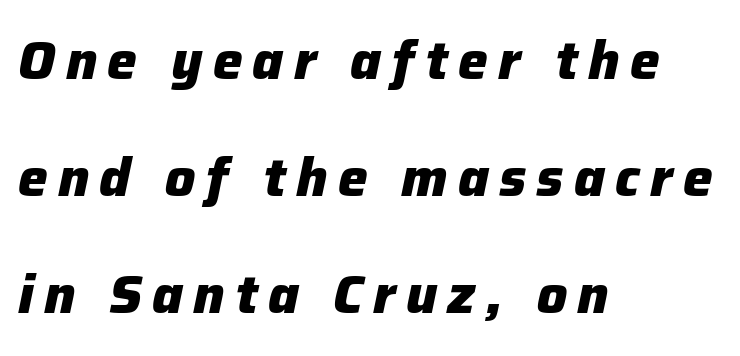
{"italic": "yes", "lean": "right", "slant_degrees": 12, "bold": "yes", "weight": "heavy", "width": "normal", "stroke_contrast": "low", "x_height": "medium", "monospaced": "no", "underline": "no", "align": "left", "line_spacing": "loose", "line_spacing_ratio": 2.21, "glyph_px": 53}
